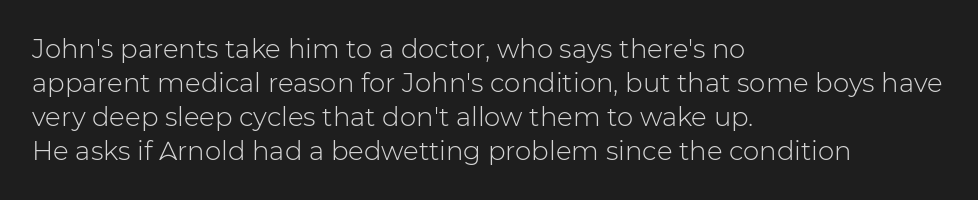
Q: Is the text bold? A: No.
Q: Is the text italic (slanted)? A: No, it is upright.
Q: Is the text underlined? A: No.
Q: How is the paragraph aligned? A: Left-aligned.
Q: Is the spacing between letters normal or unusually wide? A: Normal.
Q: Is the spacing between lines tight, normal or loose? A: Normal.
